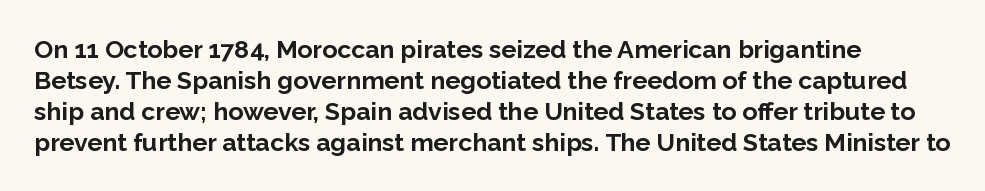
The zone under the glyphs is completely vacant. The glyphs have the mass of a bold cut. No italicization has been applied; the sample stays upright. How are the letters spaced? Ordinarily, with no added tracking.
